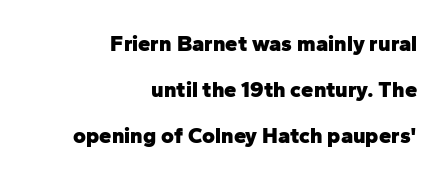
Between one letter and the next there's only the usual sliver of space. A flush-right, rag-left setting is used for this passage. This is heavy type, rendered in bold. The string is rendered with underlining switched off. Quick note: interline space is abundant.
